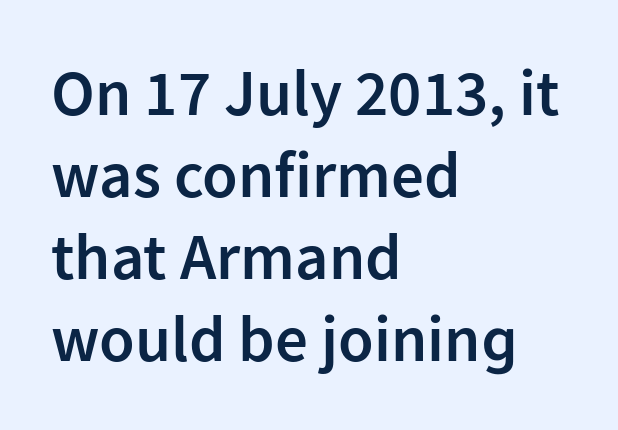
Q: Is the text bold? A: Semi-bold.
Q: Is the text italic (slanted)? A: No, it is upright.
Q: Is the typeface a serif or a sans-serif typeface? A: Sans-serif.
Q: Is the text underlined? A: No.
Q: How is the paragraph aligned? A: Left-aligned.
Q: Is the spacing between letters normal or unusually wide? A: Normal.
Q: Is the spacing between lines tight, normal or loose? A: Normal.
Q: Width (condensed, normal, or wide)? A: Normal.
Q: Stroke contrast? A: Low.
Q: x-height? A: Medium.
Q: Monospaced? A: No.
